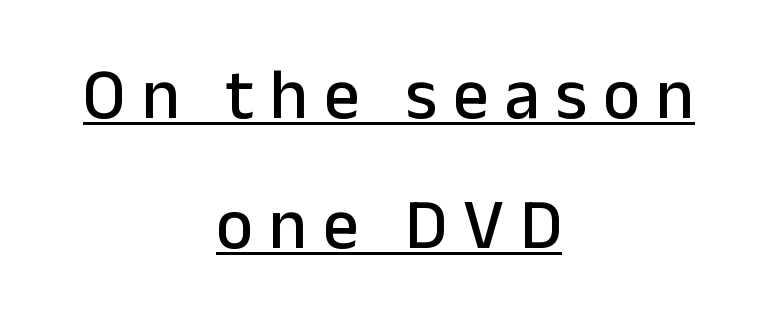
These lines are rendered in a variable-pitch font. Style check: upright. Caption: expanded tracking, letters set apart. A sans-serif font was chosen for this passage.
